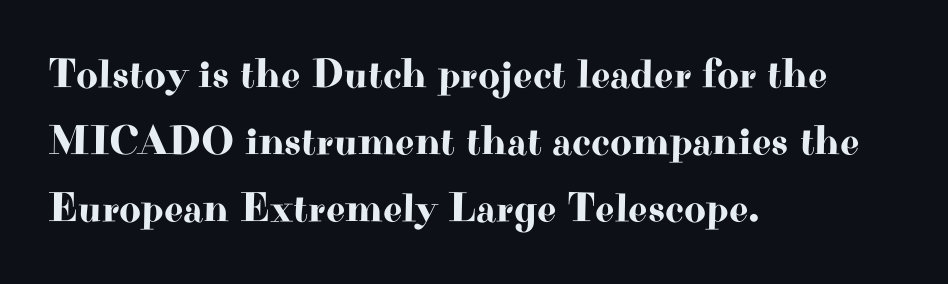
{"serif": "yes", "italic": "no", "width": "wide", "stroke_contrast": "high", "x_height": "small", "monospaced": "no", "underline": "no", "align": "left", "line_spacing": "normal", "line_spacing_ratio": 1.59, "letter_spacing": "normal", "letter_spacing_em": 0.0, "glyph_px": 42}
